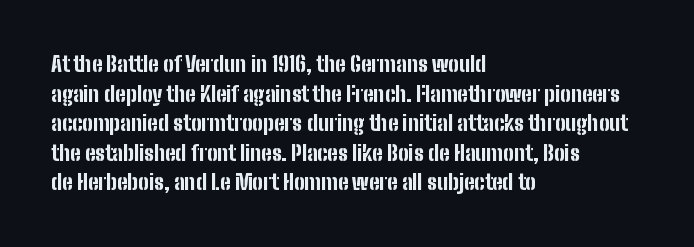
{"italic": "no", "bold": "yes", "underline": "no", "align": "left", "line_spacing": "normal", "line_spacing_ratio": 1.41, "letter_spacing": "normal", "letter_spacing_em": 0.0, "glyph_px": 21}
